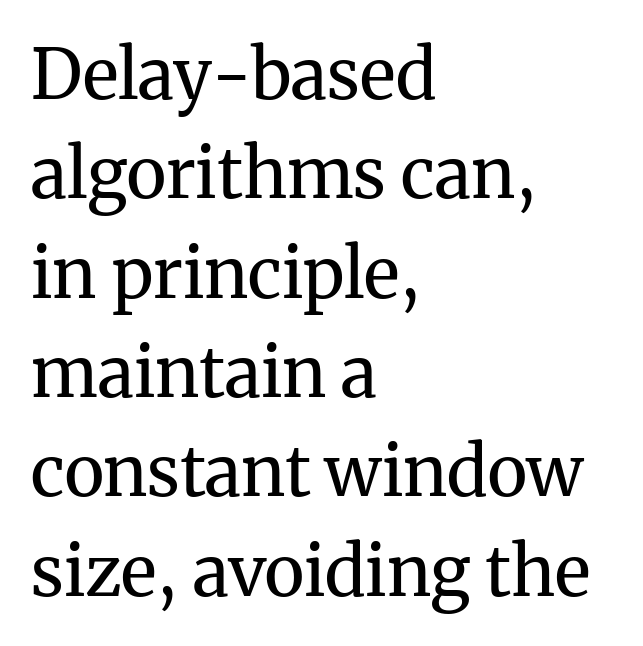
Q: Is the text bold? A: No.
Q: Is the text italic (slanted)? A: No, it is upright.
Q: Is the typeface a serif or a sans-serif typeface? A: Serif.
Q: Is the text underlined? A: No.
Q: How is the paragraph aligned? A: Left-aligned.
Q: Is the spacing between letters normal or unusually wide? A: Normal.
Q: Is the spacing between lines tight, normal or loose? A: Normal.
Q: Width (condensed, normal, or wide)? A: Normal.
Q: Stroke contrast? A: Medium.
Q: x-height? A: Medium.
Q: Monospaced? A: No.
